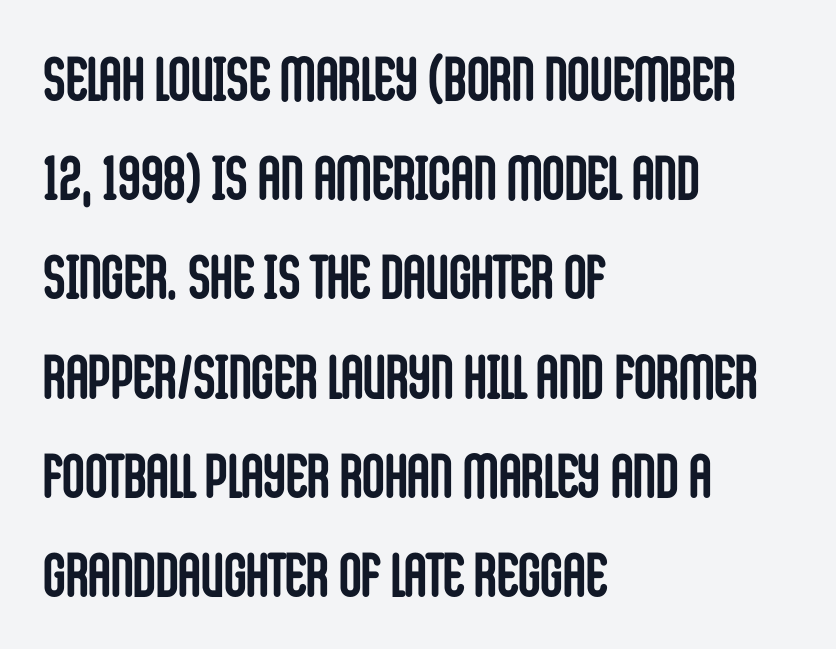
Q: Is the text bold? A: Yes.
Q: Is the text italic (slanted)? A: No, it is upright.
Q: Is the typeface a serif or a sans-serif typeface? A: Sans-serif.
Q: Is the text underlined? A: No.
Q: How is the paragraph aligned? A: Left-aligned.
Q: Is the spacing between letters normal or unusually wide? A: Normal.
Q: Is the spacing between lines tight, normal or loose? A: Normal.
Q: Width (condensed, normal, or wide)? A: Condensed.
Q: Stroke contrast? A: Low.
Q: x-height? A: Large.
Q: Monospaced? A: No.
